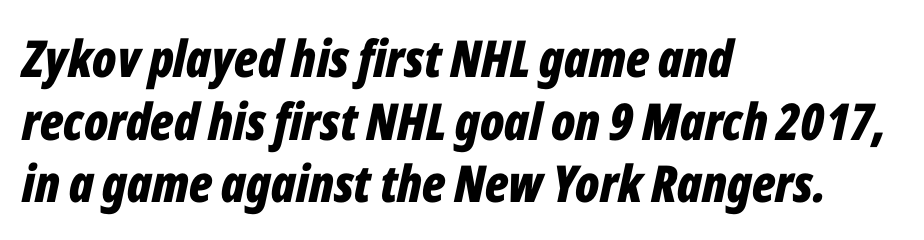
Q: Is the text bold? A: Yes.
Q: Is the text italic (slanted)? A: Yes, it leans right by about 12 degrees.
Q: Is the text underlined? A: No.
Q: How is the paragraph aligned? A: Left-aligned.
Q: Is the spacing between letters normal or unusually wide? A: Normal.
Q: Width (condensed, normal, or wide)? A: Condensed.
Q: Stroke contrast? A: Low.
Q: x-height? A: Medium.
Q: Monospaced? A: No.
